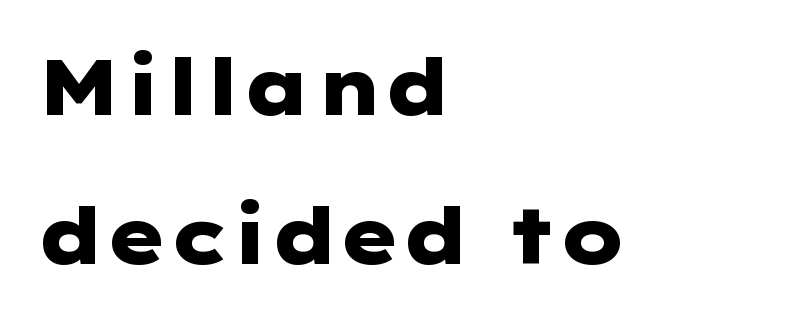
Q: Is the text bold? A: Yes.
Q: Is the text italic (slanted)? A: No, it is upright.
Q: Is the typeface a serif or a sans-serif typeface? A: Sans-serif.
Q: Is the text underlined? A: No.
Q: How is the paragraph aligned? A: Left-aligned.
Q: Is the spacing between letters normal or unusually wide? A: Normal.
Q: Is the spacing between lines tight, normal or loose? A: Loose.
Q: Width (condensed, normal, or wide)? A: Wide.
Q: Stroke contrast? A: Low.
Q: x-height? A: Medium.
